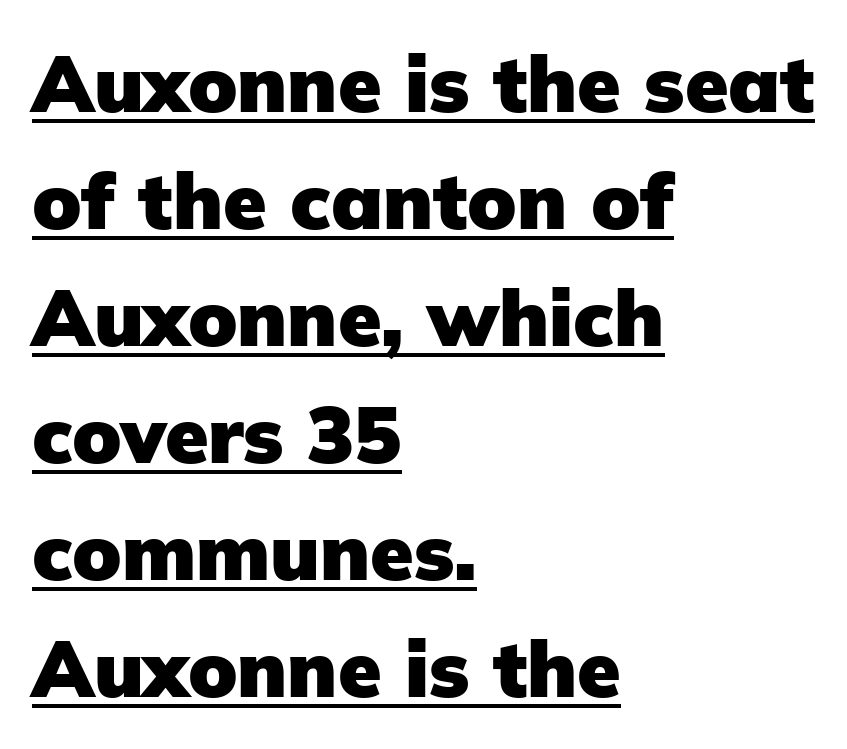
Here the designer chose a conventional face with non-uniform glyph widths. Line beginnings align vertically; line endings do not. Leading: standard. Heft: maximum for text — a bold.
